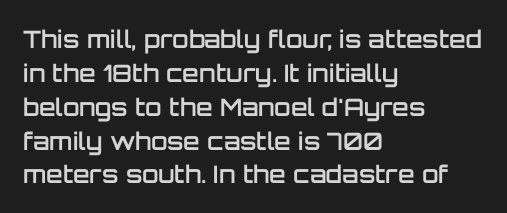
{"italic": "no", "bold": "semi", "underline": "no", "align": "left", "line_spacing": "normal", "line_spacing_ratio": 1.41, "letter_spacing": "normal", "letter_spacing_em": 0.0, "glyph_px": 24}
